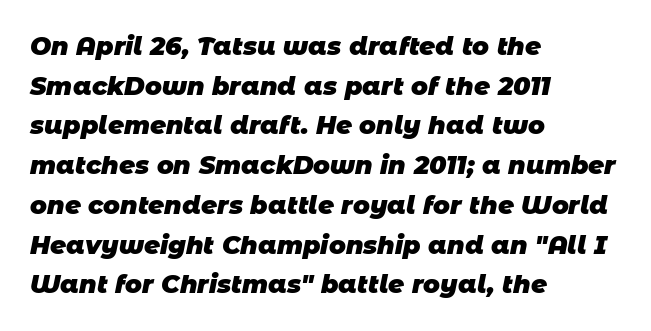
The image shows 25 px bold type; set left-aligned, normal line spacing (1.59x), normal letter spacing, not underlined.
